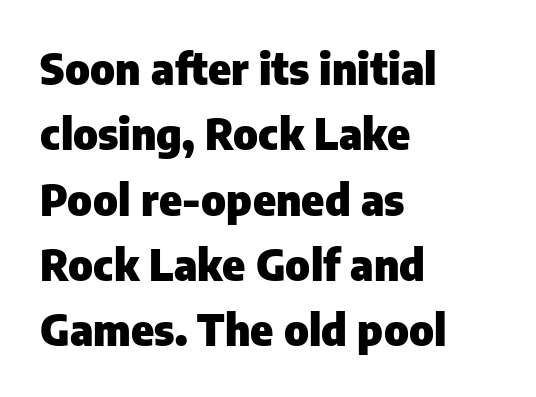
{"serif": "no", "italic": "no", "bold": "yes", "weight": "heavy", "width": "normal", "stroke_contrast": "low", "x_height": "medium", "monospaced": "no", "underline": "no", "align": "left", "line_spacing": "normal", "line_spacing_ratio": 1.52, "letter_spacing": "normal", "letter_spacing_em": 0.0, "glyph_px": 43}
